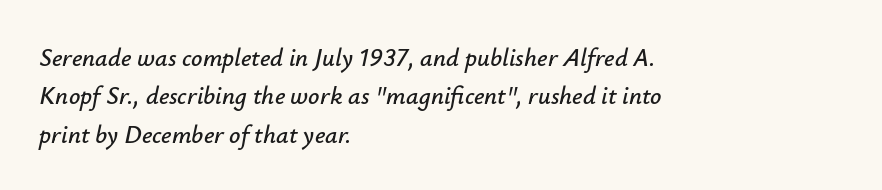
Q: Is the text italic (slanted)? A: Yes, it leans right by about 12 degrees.
Q: Is the text underlined? A: No.
Q: How is the paragraph aligned? A: Left-aligned.
Q: Is the spacing between letters normal or unusually wide? A: Normal.
Q: Is the spacing between lines tight, normal or loose? A: Normal.
